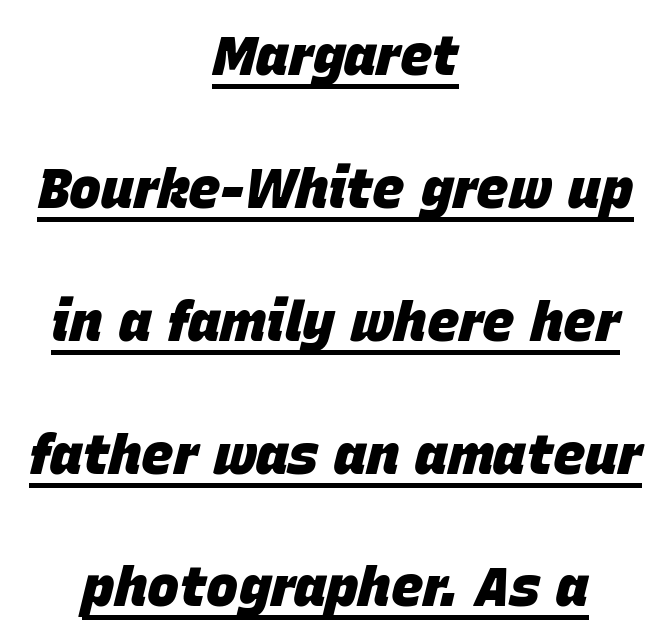
{"italic": "yes", "lean": "right", "slant_degrees": 15, "bold": "yes", "weight": "heavy", "width": "normal", "stroke_contrast": "low", "x_height": "large", "monospaced": "no", "underline": "yes", "align": "center", "line_spacing": "loose", "line_spacing_ratio": 2.46, "letter_spacing": "normal", "letter_spacing_em": 0.0, "glyph_px": 54}
